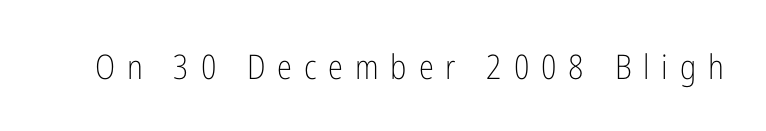
{"serif": "no", "italic": "no", "bold": "no", "weight": "light", "width": "condensed", "stroke_contrast": "low", "x_height": "medium", "monospaced": "no", "underline": "no", "letter_spacing": "wide", "letter_spacing_em": 0.35, "glyph_px": 34}
